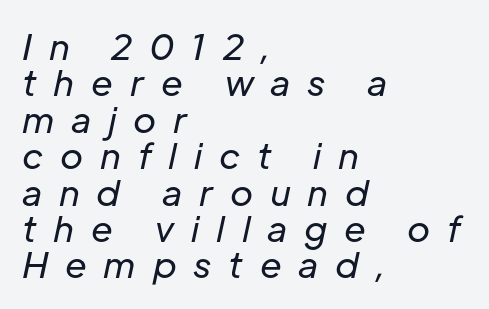
Q: Is the text bold? A: No.
Q: Is the text italic (slanted)? A: Yes, it leans right by about 12 degrees.
Q: Is the text underlined? A: No.
Q: How is the paragraph aligned? A: Left-aligned.
Q: Is the spacing between letters normal or unusually wide? A: Unusually wide.
Q: Is the spacing between lines tight, normal or loose? A: Tight.
Q: Width (condensed, normal, or wide)? A: Normal.
Q: Stroke contrast? A: Low.
Q: x-height? A: Medium.
Q: Monospaced? A: No.
